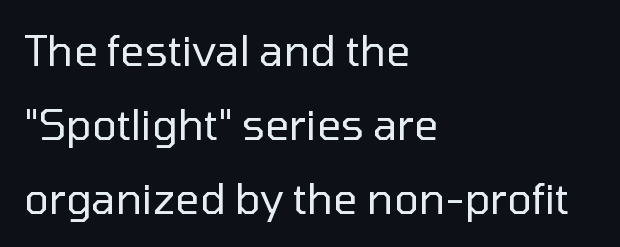
Examine the stroke ends and you'll find no serifs. A typesetter would call this proportional, since set widths differ per character. Look at the tracking — it's just the regular setting, nothing added. The axis of the letterforms is exactly vertical. Does the copy run flush right? No — it runs flush left.
